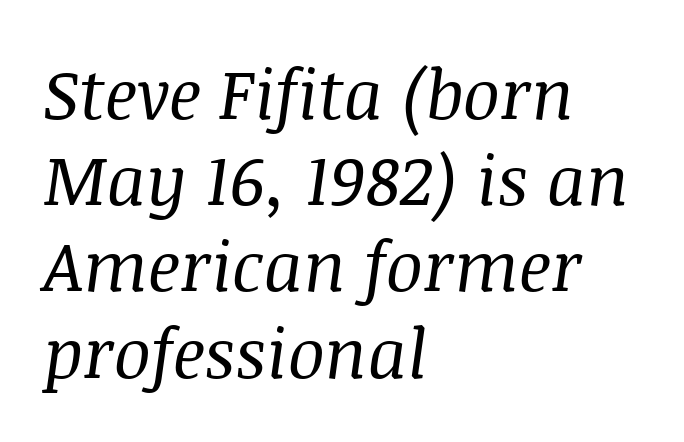
The image shows 69 px regular-weight serif type, italic (leaning right); set left-aligned, normal line spacing (1.25x), normal letter spacing, not underlined; medium stroke contrast and a large x-height.
